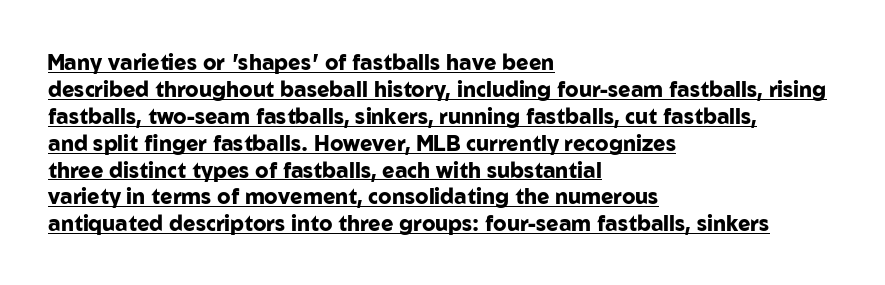
In CSS terms this would be text-align: left. These characters rest on top of a visible drawn line. Vertical spacing — default. Italic: no, the glyphs are upright roman. This is heavy type, rendered in bold. The rendering keeps characters at their native spacing.
